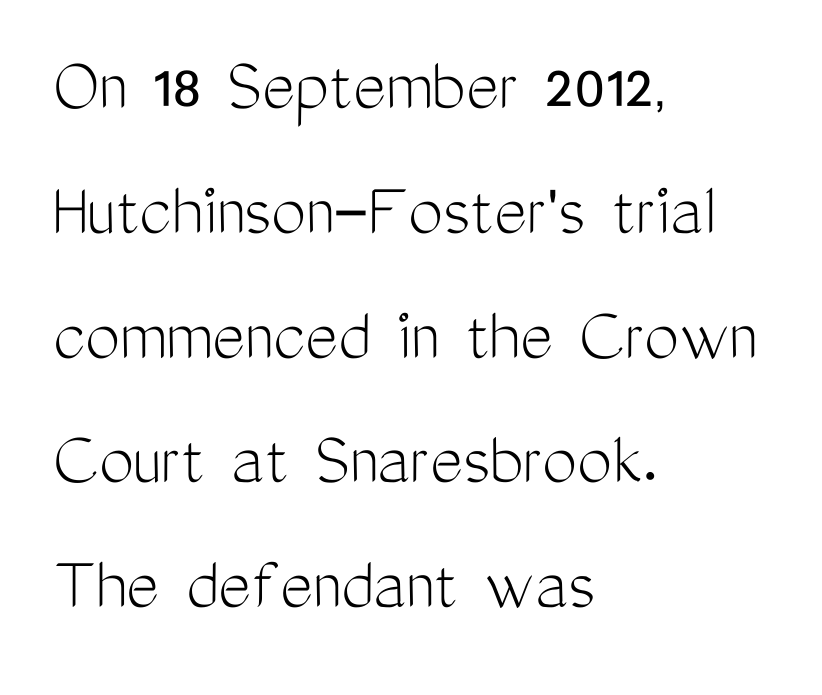
The image shows 78 px light, condensed sans-serif type, upright; set left-aligned, normal line spacing (1.6x), normal letter spacing, not underlined; medium stroke contrast and a medium x-height.
